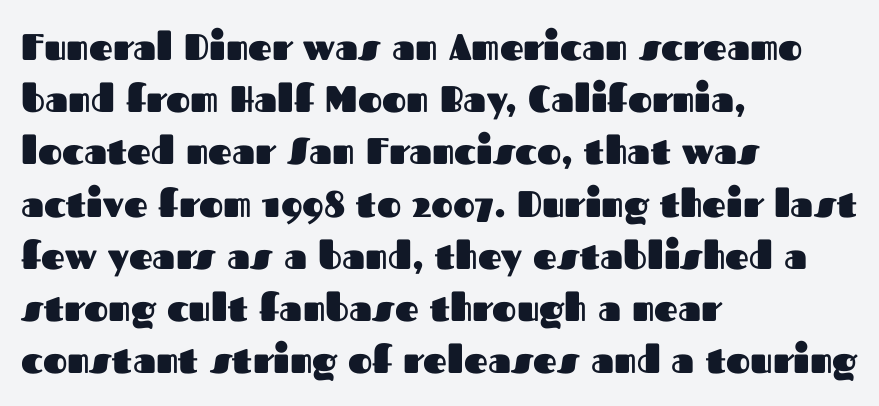
The image shows 37 px heavy sans-serif type, upright; set left-aligned, normal line spacing (1.41x), normal letter spacing, not underlined; medium stroke contrast and a medium x-height.
